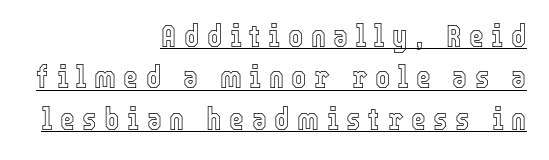
The image shows 32 px condensed type, upright; set right-aligned, normal line spacing (1.29x), unusually wide letter spacing (+0.24 em), underlined; a medium x-height.
